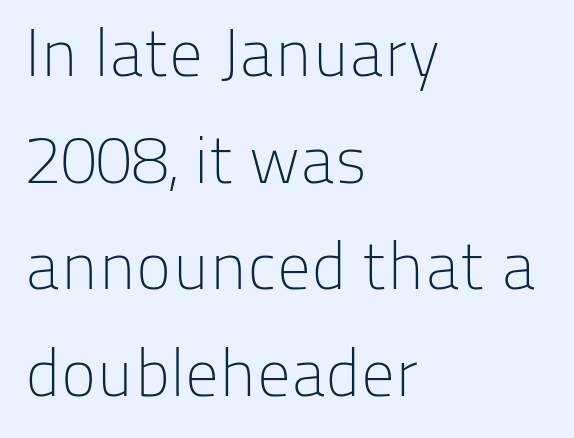
Every row of glyphs begins at an identical x-position on the left. Reading down the column, the eye jumps a familiar distance to each next line. Each stroke keeps to a modest, everyday thickness or less. Nobody touched the tracking dial on this one. In terms of posture, this sample is upright. Check where the strokes stop: nothing finishes them off — pure sans.
